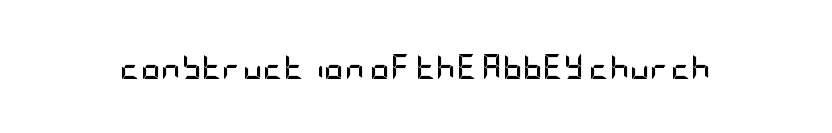
The image shows 25 px bold type, upright; set normal letter spacing, not underlined.
